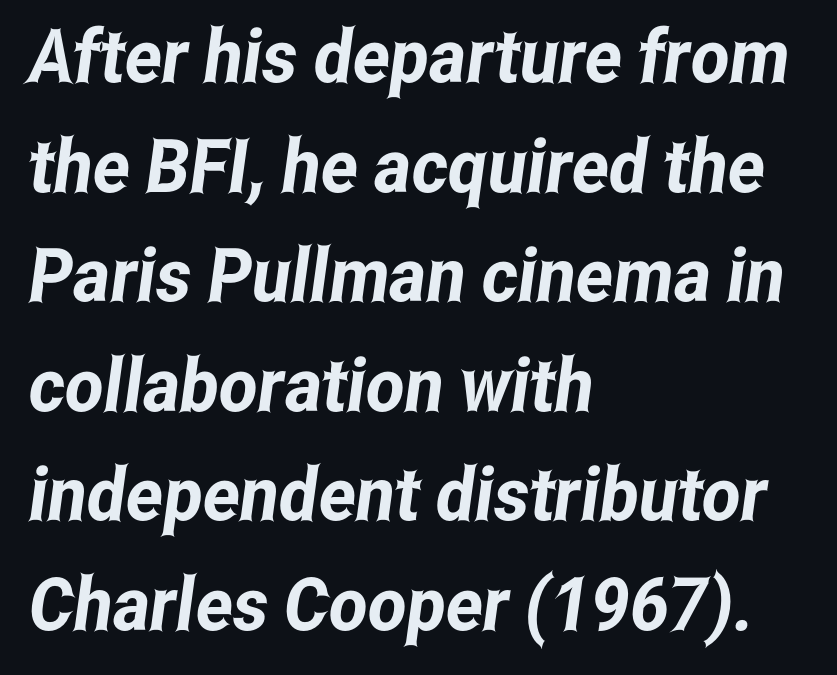
Q: Is the typeface a serif or a sans-serif typeface? A: Sans-serif.
Q: Is the text underlined? A: No.
Q: How is the paragraph aligned? A: Left-aligned.
Q: Is the spacing between letters normal or unusually wide? A: Normal.
Q: Is the spacing between lines tight, normal or loose? A: Normal.
Q: Width (condensed, normal, or wide)? A: Condensed.
Q: Stroke contrast? A: Low.
Q: x-height? A: Medium.
Q: Monospaced? A: No.
